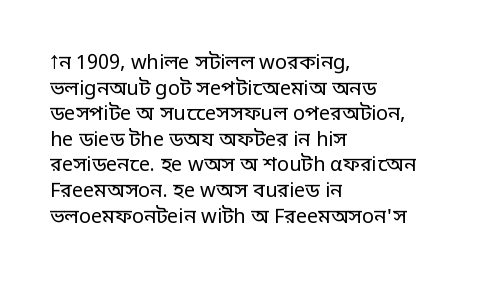
Q: Is the text bold? A: No.
Q: Is the text italic (slanted)? A: No, it is upright.
Q: Is the text underlined? A: No.
Q: How is the paragraph aligned? A: Left-aligned.
Q: Is the spacing between letters normal or unusually wide? A: Normal.
Q: Is the spacing between lines tight, normal or loose? A: Normal.
